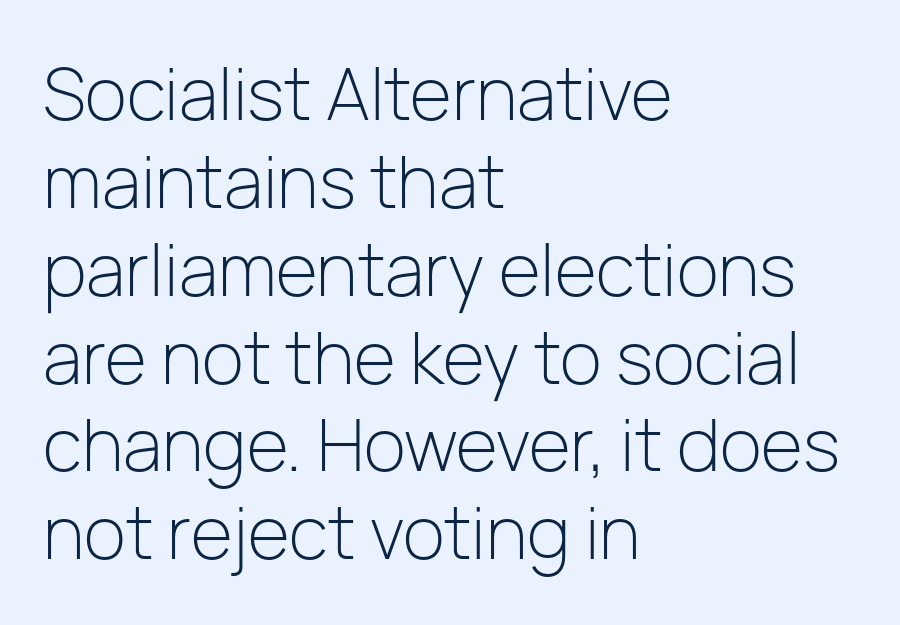
Q: Is the text bold? A: No.
Q: Is the text italic (slanted)? A: No, it is upright.
Q: Is the typeface a serif or a sans-serif typeface? A: Sans-serif.
Q: Is the text underlined? A: No.
Q: How is the paragraph aligned? A: Left-aligned.
Q: Is the spacing between letters normal or unusually wide? A: Normal.
Q: Width (condensed, normal, or wide)? A: Normal.
Q: Stroke contrast? A: Low.
Q: x-height? A: Medium.
Q: Monospaced? A: No.
